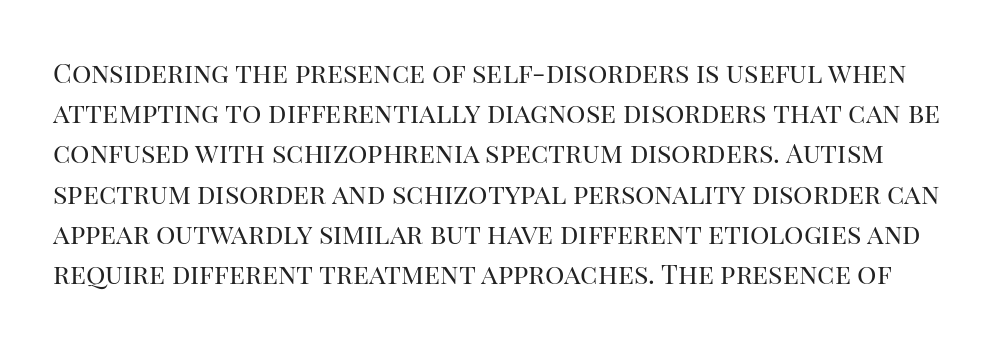
The strip under each line holds only bare page. The lines sit at an ordinary, default distance from one another. Unbolded letterforms with no extra heft. Italic? Not at all — the glyphs are vertical.
